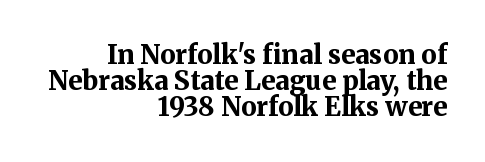
The image shows 26 px bold type, upright; set right-aligned, tight line spacing (1.0x), normal letter spacing, not underlined.
